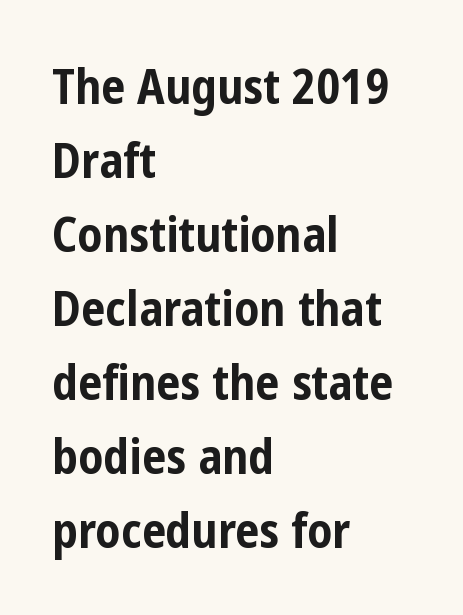
Q: Is the text bold? A: Yes.
Q: Is the text italic (slanted)? A: No, it is upright.
Q: Is the typeface a serif or a sans-serif typeface? A: Sans-serif.
Q: Is the text underlined? A: No.
Q: How is the paragraph aligned? A: Left-aligned.
Q: Is the spacing between letters normal or unusually wide? A: Normal.
Q: Is the spacing between lines tight, normal or loose? A: Normal.
Q: Width (condensed, normal, or wide)? A: Condensed.
Q: Stroke contrast? A: Low.
Q: x-height? A: Medium.
Q: Monospaced? A: No.
